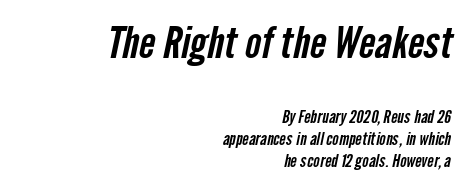
Which chunk is bigger? The first one — the top block dwarfs the bottom. Character widths vary here, with narrow letters taking less room than wide ones. This block has exactly the height ordinary leading produces. These lines stack with their right ends in a neat column. Nothing unusual about the tracking: characters are spaced as the font intends. Unmarked baselines from the first word to the last.
